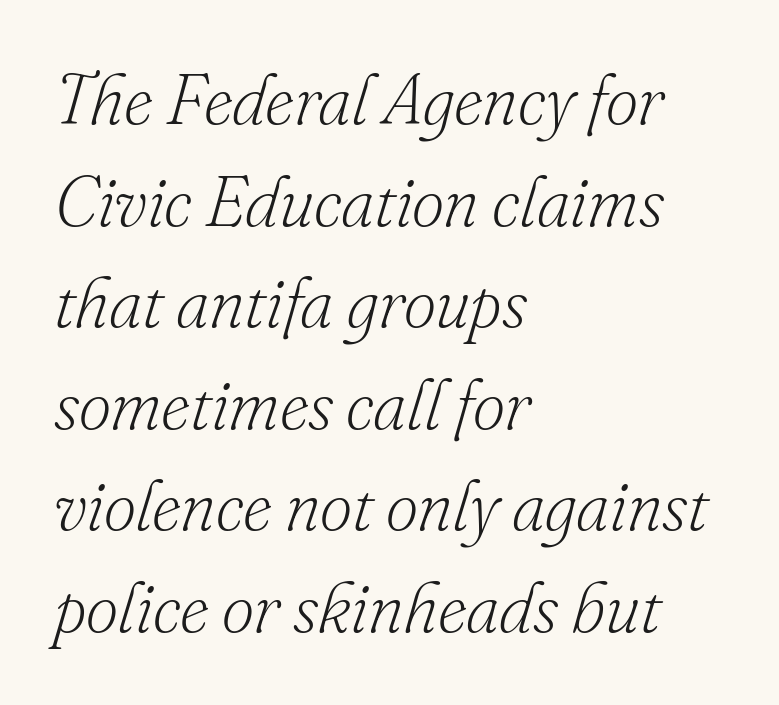
Q: Is the text bold? A: No.
Q: Is the text italic (slanted)? A: Yes, it leans right by about 16 degrees.
Q: Is the typeface a serif or a sans-serif typeface? A: Serif.
Q: Is the text underlined? A: No.
Q: How is the paragraph aligned? A: Left-aligned.
Q: Is the spacing between letters normal or unusually wide? A: Normal.
Q: Is the spacing between lines tight, normal or loose? A: Normal.
Q: Width (condensed, normal, or wide)? A: Normal.
Q: Stroke contrast? A: Low.
Q: x-height? A: Small.
Q: Monospaced? A: No.
